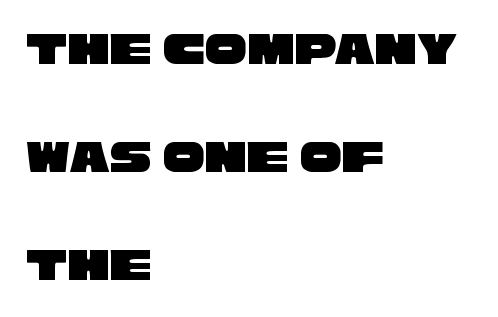
This sample has the flowing, uneven cadence of proportional lettering. These lines stack with their left ends in a neat column. This is sans-serif lettering, the kind often seen on screens and signage. Reading down the column, the eye jumps a long way to each next line. Glance below the letters and you will spot only blank space. A typesetter would call this zero additional tracking.
